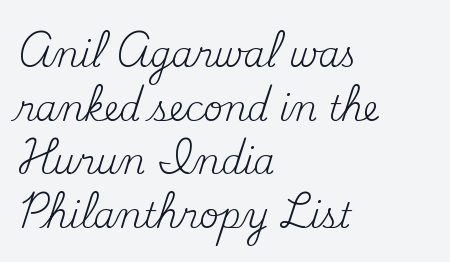
{"serif": "yes", "bold": "no", "weight": "regular", "width": "normal", "stroke_contrast": "medium", "x_height": "small", "monospaced": "no", "underline": "no", "align": "left", "line_spacing": "normal", "line_spacing_ratio": 1.58, "letter_spacing": "normal", "letter_spacing_em": 0.0, "glyph_px": 34}
